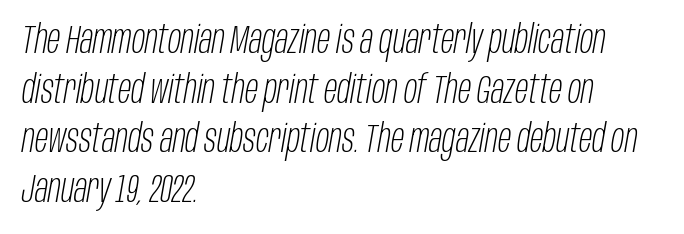
Q: Is the text bold? A: No.
Q: Is the text italic (slanted)? A: Yes, it leans right by about 10 degrees.
Q: Is the text underlined? A: No.
Q: How is the paragraph aligned? A: Left-aligned.
Q: Is the spacing between letters normal or unusually wide? A: Normal.
Q: Is the spacing between lines tight, normal or loose? A: Normal.
Q: Width (condensed, normal, or wide)? A: Condensed.
Q: Stroke contrast? A: Low.
Q: x-height? A: Large.
Q: Monospaced? A: No.
